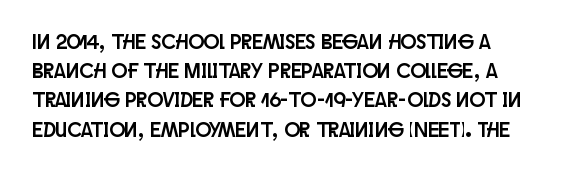
Each word holds together tightly as a unit, with standard inter-letter gaps. Left-aligned paragraph, ragged on the right. The vertical gap from one line to the next is medium. Nope, not italic — everything's standing straight. Check the space under the baseline: it is left empty.
